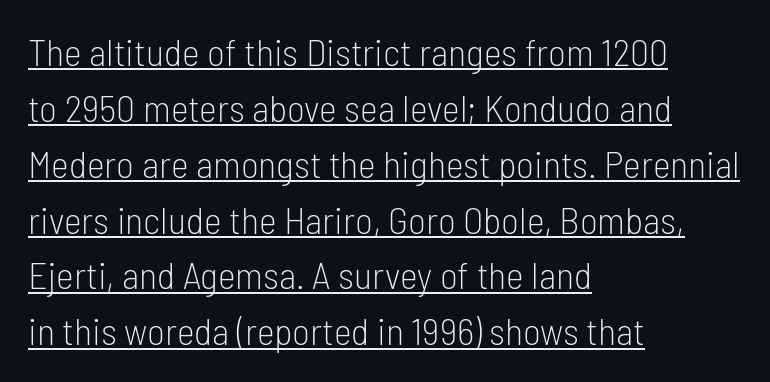
In CSS terms this would be text-align: left. Grotesque or geometric, the face here clearly has no serifs. Stroke thickness stays within the range of a standard reading face or lighter. Compared with typical paragraphs, the rows here are spaced about the same. Here the designer chose a conventional face with non-uniform glyph widths. Every character sits straight up, as roman type does.
